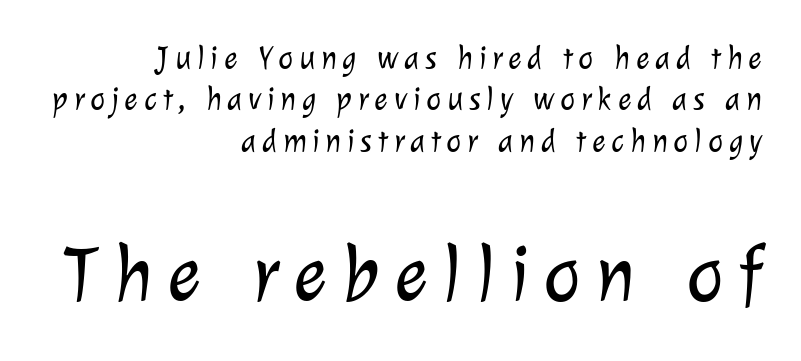
The image shows 80 px light sans-serif type; set right-aligned, normal line spacing (1.29x), not underlined; the second (bottom) block is 2.5x larger; low stroke contrast and a medium x-height.
